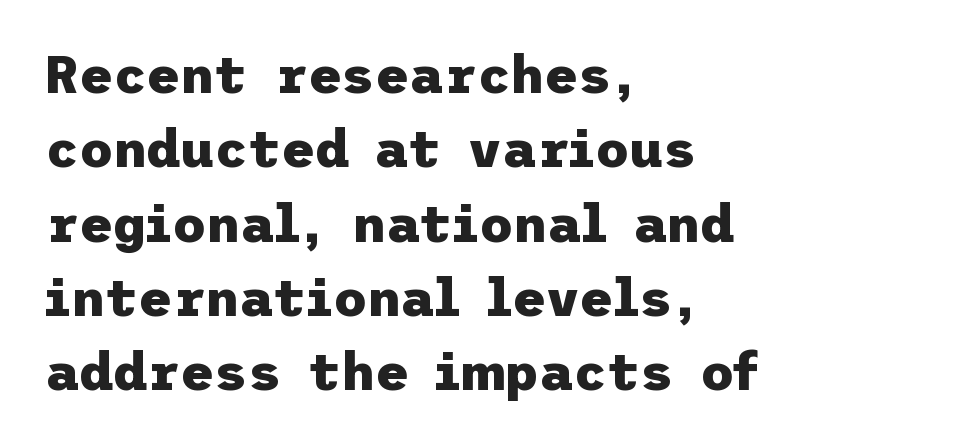
The image shows 52 px heavy sans-serif type, upright; set left-aligned, normal line spacing (1.43x), normal letter spacing, not underlined; low stroke contrast and a medium x-height.
